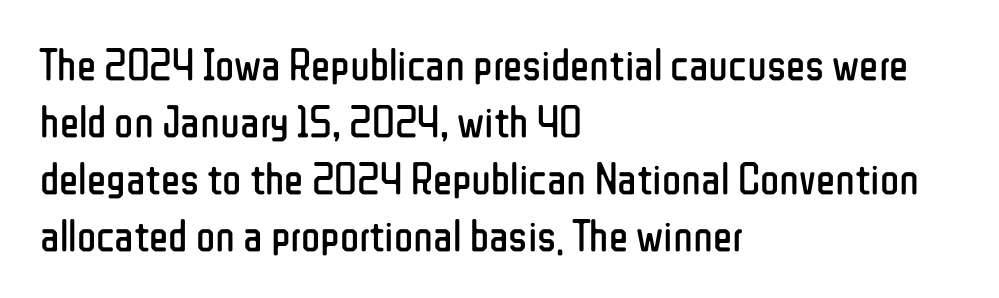
Q: Is the text bold? A: No.
Q: Is the text italic (slanted)? A: No, it is upright.
Q: Is the typeface a serif or a sans-serif typeface? A: Sans-serif.
Q: Is the text underlined? A: No.
Q: How is the paragraph aligned? A: Left-aligned.
Q: Is the spacing between letters normal or unusually wide? A: Normal.
Q: Is the spacing between lines tight, normal or loose? A: Normal.
Q: Width (condensed, normal, or wide)? A: Condensed.
Q: Stroke contrast? A: Low.
Q: x-height? A: Medium.
Q: Monospaced? A: No.
